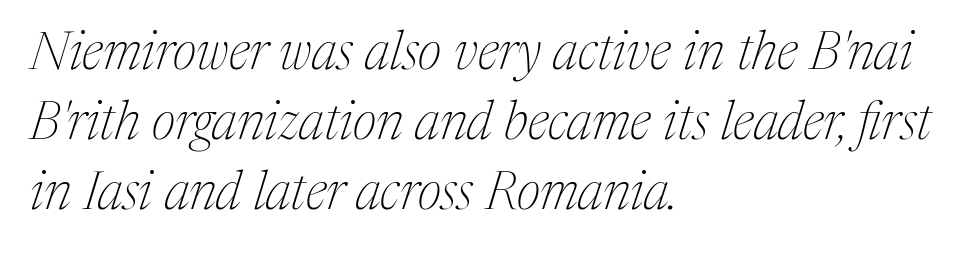
The image shows 53 px thin serif type, italic (leaning right); set left-aligned, normal line spacing (1.32x), normal letter spacing, not underlined; medium stroke contrast and a medium x-height.
